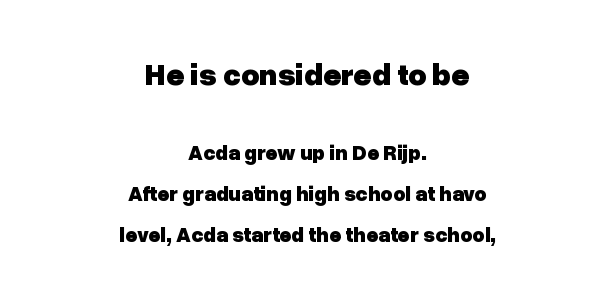
Q: Is the text bold? A: Yes.
Q: Is the text italic (slanted)? A: No, it is upright.
Q: Is the typeface a serif or a sans-serif typeface? A: Sans-serif.
Q: Is the text underlined? A: No.
Q: How is the paragraph aligned? A: Centered.
Q: Is the spacing between letters normal or unusually wide? A: Normal.
Q: Is the spacing between lines tight, normal or loose? A: Loose.
Q: Which block of text is set in a larger size, the first (top) or the second (bottom)? A: The first (top) one.
Q: Width (condensed, normal, or wide)? A: Normal.
Q: Stroke contrast? A: Low.
Q: x-height? A: Medium.
Q: Monospaced? A: No.
